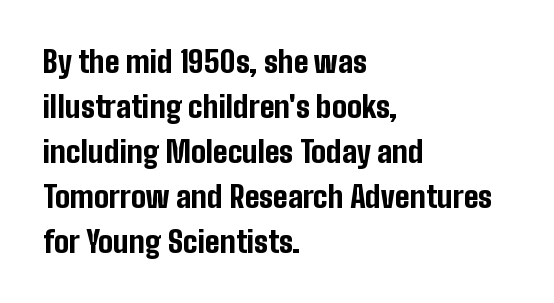
The image shows 30 px bold, condensed sans-serif type, upright; set left-aligned, normal line spacing (1.5x), normal letter spacing, not underlined; low stroke contrast and a medium x-height.
